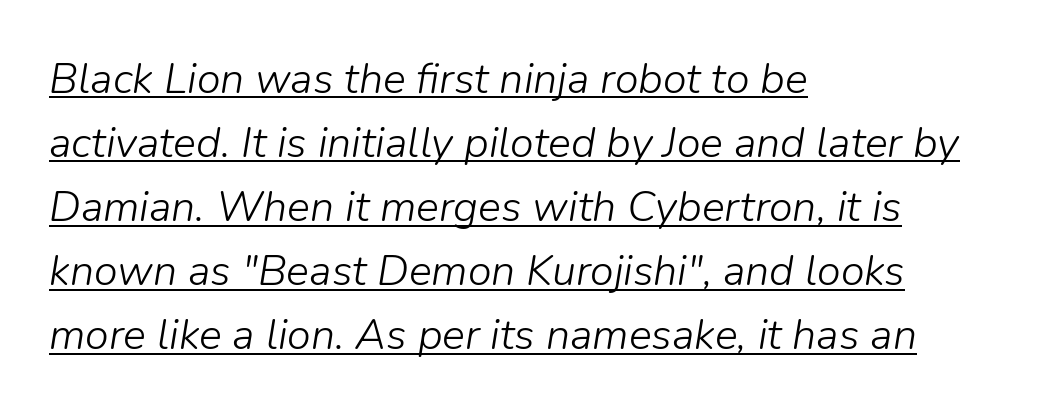
{"italic": "yes", "lean": "right", "slant_degrees": 9, "bold": "no", "weight": "light", "width": "normal", "stroke_contrast": "low", "x_height": "medium", "monospaced": "no", "underline": "yes", "align": "left", "line_spacing": "normal", "line_spacing_ratio": 1.49, "letter_spacing": "normal", "letter_spacing_em": 0.0, "glyph_px": 43}
